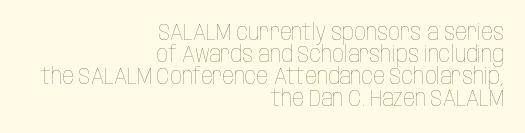
Notice how the passage keeps a crisp vertical edge on the right only. Words appear dense and cohesive because spacing is normal. Glance below the letters and you will spot only blank space. In terms of leading, this rendering errs on the cramped side. The axis of the letterforms is exactly vertical. Vertical stems look standard width or narrower in stroke.
